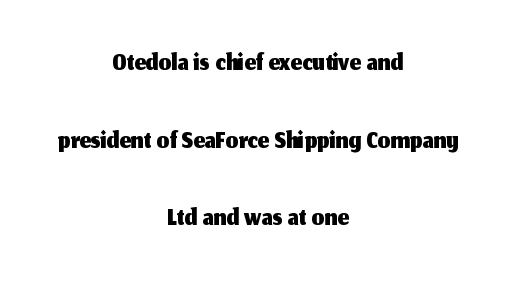
Notice how the stems are strictly vertical — no italics here. You could not count columns in this text — the font is proportionally spaced. Summary of vertical rhythm: relaxed, with wide interline spacing. Unmarked baselines from the first word to the last.
